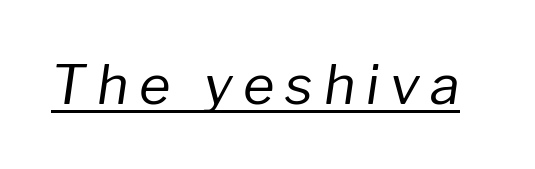
{"italic": "yes", "lean": "right", "slant_degrees": 8, "bold": "no", "weight": "regular", "width": "normal", "stroke_contrast": "low", "x_height": "medium", "monospaced": "no", "underline": "yes", "letter_spacing": "wide", "letter_spacing_em": 0.2, "glyph_px": 54}
